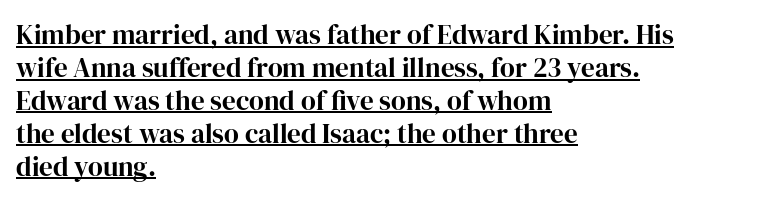
If you drew a ruler down the left edge, every line would touch it. The font's upright variant was chosen for this text. A baseline rule has been typeset under these characters. These lines keep a tight, regular rhythm from letter to letter.
